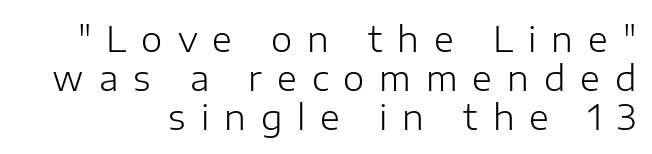
The image shows 34 px light sans-serif type, upright; set right-aligned, tight line spacing (1.14x), unusually wide letter spacing (+0.44 em), not underlined; low stroke contrast and a medium x-height.
